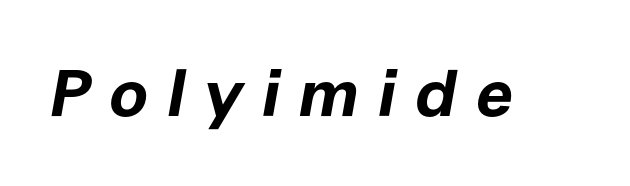
The image shows 66 px bold type, italic (leaning right); set unusually wide letter spacing (+0.28 em), not underlined; low stroke contrast and a medium x-height.
